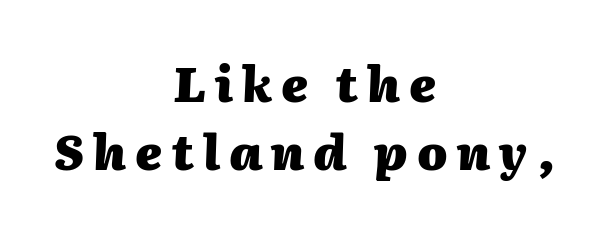
Q: Is the text bold? A: Yes.
Q: Is the text italic (slanted)? A: Yes, it leans right by about 2 degrees.
Q: Is the text underlined? A: No.
Q: How is the paragraph aligned? A: Centered.
Q: Is the spacing between lines tight, normal or loose? A: Normal.
Q: Width (condensed, normal, or wide)? A: Normal.
Q: Stroke contrast? A: Medium.
Q: x-height? A: Medium.
Q: Monospaced? A: No.
